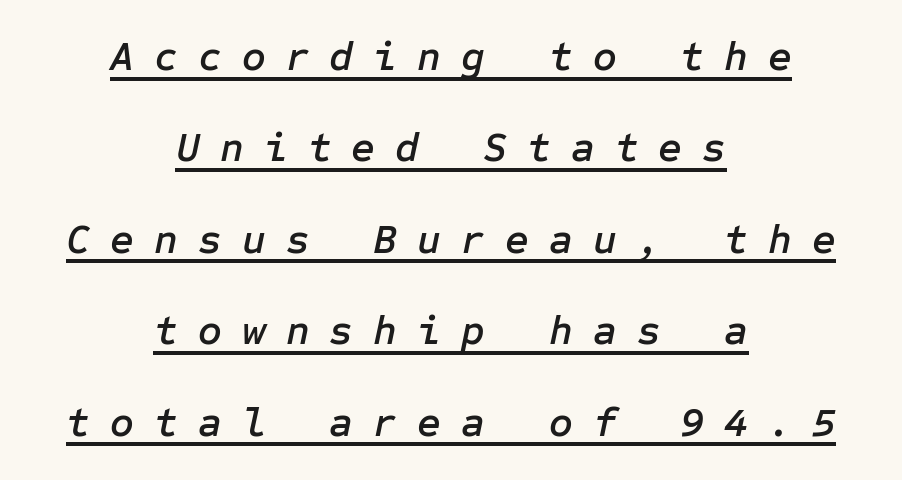
This sample uses an oblique cut, with every glyph tilted off the vertical. You can see a thin bar hugging the bottom of the glyphs. The lines are spread far apart with generous leading. Students, note that the glyphs here are deliberately spaced far apart. The paragraph has two soft edges and a firm central axis.
